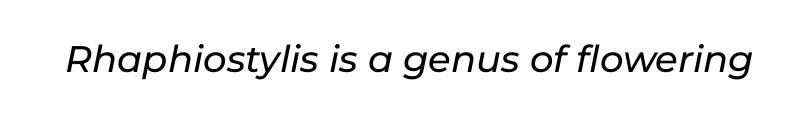
Characters are canted at an angle relative to the baseline's perpendicular. A clean baseline with only descenders dipping below it. Here the glyphs are tracked normally, forming tight word shapes. Spacing verdict: proportional, widths tailored to each character.
